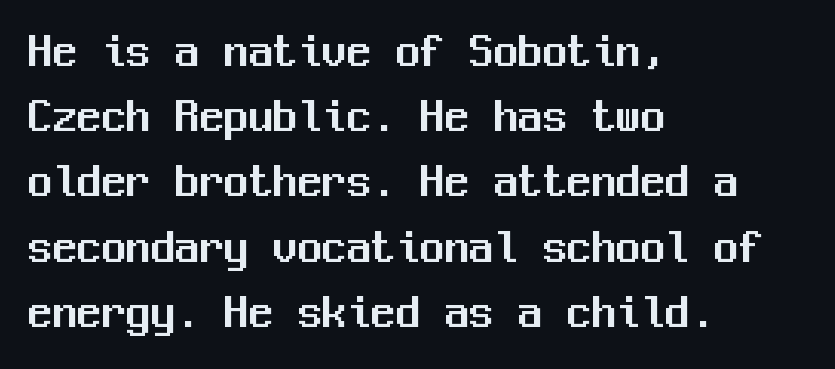
Q: Is the text italic (slanted)? A: No, it is upright.
Q: Is the typeface a serif or a sans-serif typeface? A: Sans-serif.
Q: Is the text underlined? A: No.
Q: How is the paragraph aligned? A: Left-aligned.
Q: Is the spacing between letters normal or unusually wide? A: Normal.
Q: Is the spacing between lines tight, normal or loose? A: Normal.
Q: Width (condensed, normal, or wide)? A: Normal.
Q: Stroke contrast? A: Medium.
Q: x-height? A: Medium.
Q: Monospaced? A: Yes.
